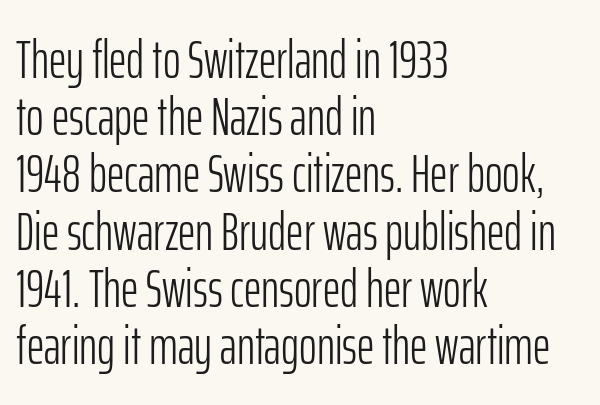
The line-height multiplier appears low, near solid setting. Heaviness? Minimal to ordinary, like unemphasized prose. Each letter keeps its own natural width here, so spacing adapts to shape. Look at the tracking — it's just the regular setting, nothing added. The font's upright variant was chosen for this text.
